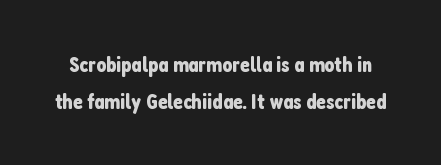
The image shows 22 px text type, upright; set normal line spacing (1.66x), normal letter spacing, not underlined.
